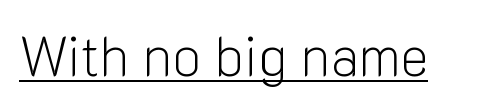
{"serif": "no", "italic": "no", "bold": "no", "weight": "light", "width": "normal", "stroke_contrast": "low", "x_height": "medium", "monospaced": "no", "underline": "yes", "letter_spacing": "normal", "letter_spacing_em": 0.0, "glyph_px": 54}
